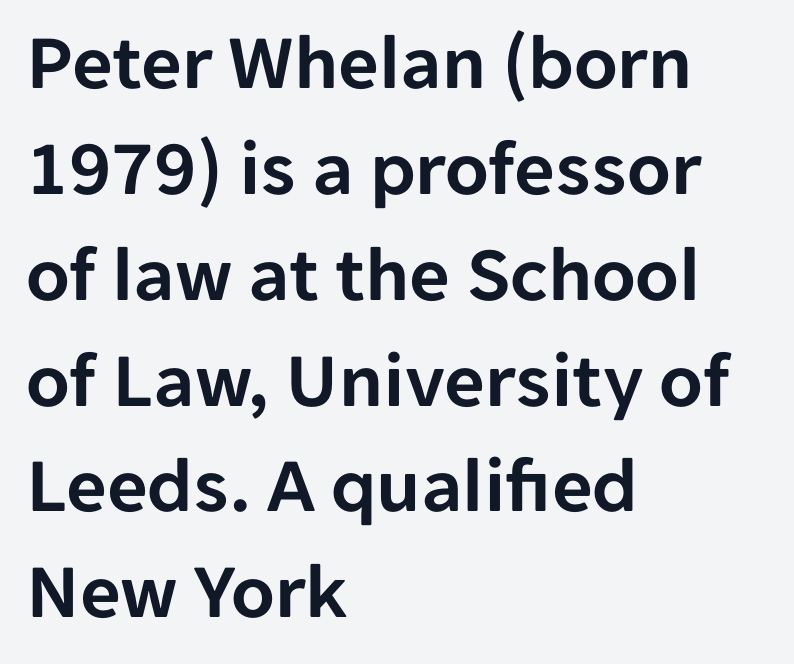
Q: Is the text italic (slanted)? A: No, it is upright.
Q: Is the typeface a serif or a sans-serif typeface? A: Sans-serif.
Q: Is the text underlined? A: No.
Q: How is the paragraph aligned? A: Left-aligned.
Q: Is the spacing between letters normal or unusually wide? A: Normal.
Q: Is the spacing between lines tight, normal or loose? A: Normal.
Q: Width (condensed, normal, or wide)? A: Normal.
Q: Stroke contrast? A: Low.
Q: x-height? A: Medium.
Q: Monospaced? A: No.
